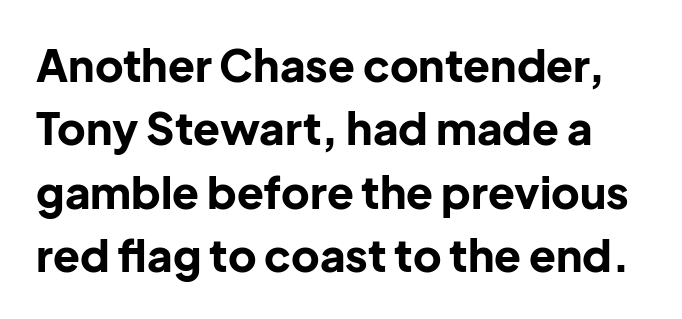
Q: Is the text bold? A: Yes.
Q: Is the text italic (slanted)? A: No, it is upright.
Q: Is the typeface a serif or a sans-serif typeface? A: Sans-serif.
Q: Is the text underlined? A: No.
Q: Is the spacing between letters normal or unusually wide? A: Normal.
Q: Is the spacing between lines tight, normal or loose? A: Normal.
Q: Width (condensed, normal, or wide)? A: Normal.
Q: Stroke contrast? A: Low.
Q: x-height? A: Medium.
Q: Monospaced? A: No.
